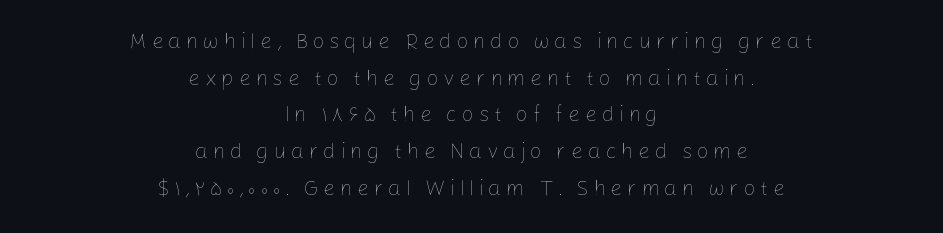
Q: Is the text bold? A: No.
Q: Is the text italic (slanted)? A: No, it is upright.
Q: Is the text underlined? A: No.
Q: How is the paragraph aligned? A: Centered.
Q: Is the spacing between letters normal or unusually wide? A: Unusually wide.
